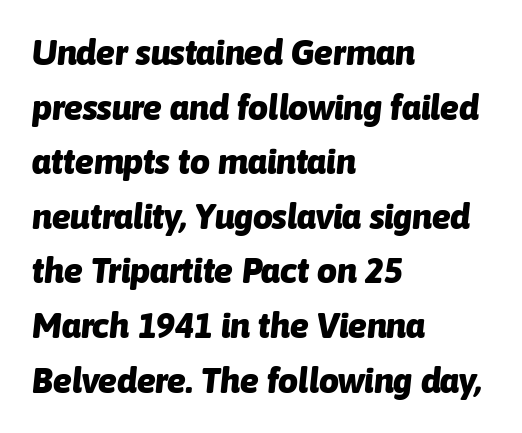
The rendering keeps characters at their native spacing. Short and long lines alike share a common starting point at left. Think of a printed novel: that variable character pitch is what you see here. No word sits above an underline. Tall strokes in this sample are angled rather than plumb. Quick note: interline space is typical.
